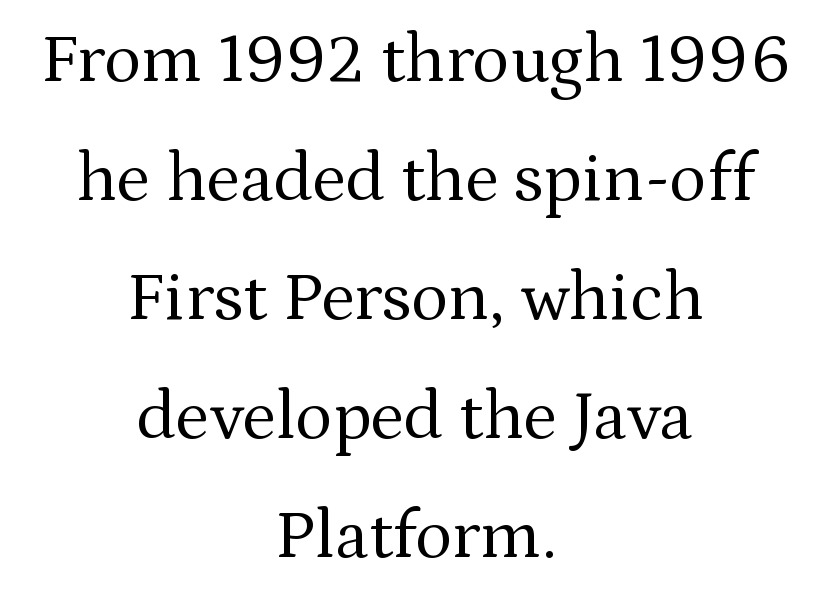
Vertical spacing — default. Does extra space separate the letters? No, they use regular spacing. The axis of the letterforms is exactly vertical. No heavy texture on the line: the type isn't bold.
